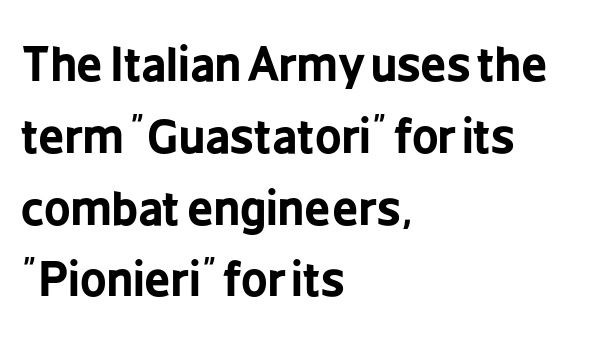
{"serif": "no", "italic": "no", "bold": "yes", "weight": "bold", "width": "condensed", "stroke_contrast": "low", "x_height": "medium", "monospaced": "no", "underline": "no", "align": "left", "line_spacing": "normal", "line_spacing_ratio": 1.56, "letter_spacing": "normal", "letter_spacing_em": 0.0, "glyph_px": 46}
